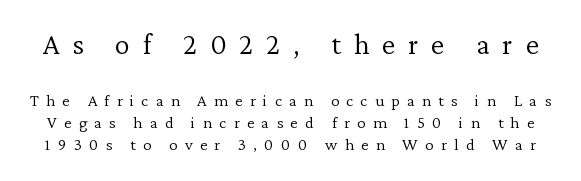
Q: Is the text bold? A: No.
Q: Is the text italic (slanted)? A: No, it is upright.
Q: Is the typeface a serif or a sans-serif typeface? A: Serif.
Q: Is the text underlined? A: No.
Q: Is the spacing between letters normal or unusually wide? A: Unusually wide.
Q: Is the spacing between lines tight, normal or loose? A: Normal.
Q: Which block of text is set in a larger size, the first (top) or the second (bottom)? A: The first (top) one.
Q: Width (condensed, normal, or wide)? A: Normal.
Q: Stroke contrast? A: Low.
Q: x-height? A: Medium.
Q: Monospaced? A: No.
